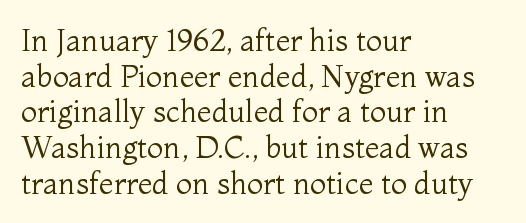
Q: Is the text bold? A: No.
Q: Is the text italic (slanted)? A: No, it is upright.
Q: Is the typeface a serif or a sans-serif typeface? A: Serif.
Q: Is the text underlined? A: No.
Q: How is the paragraph aligned? A: Left-aligned.
Q: Is the spacing between letters normal or unusually wide? A: Normal.
Q: Width (condensed, normal, or wide)? A: Normal.
Q: Stroke contrast? A: Medium.
Q: x-height? A: Medium.
Q: Monospaced? A: No.
